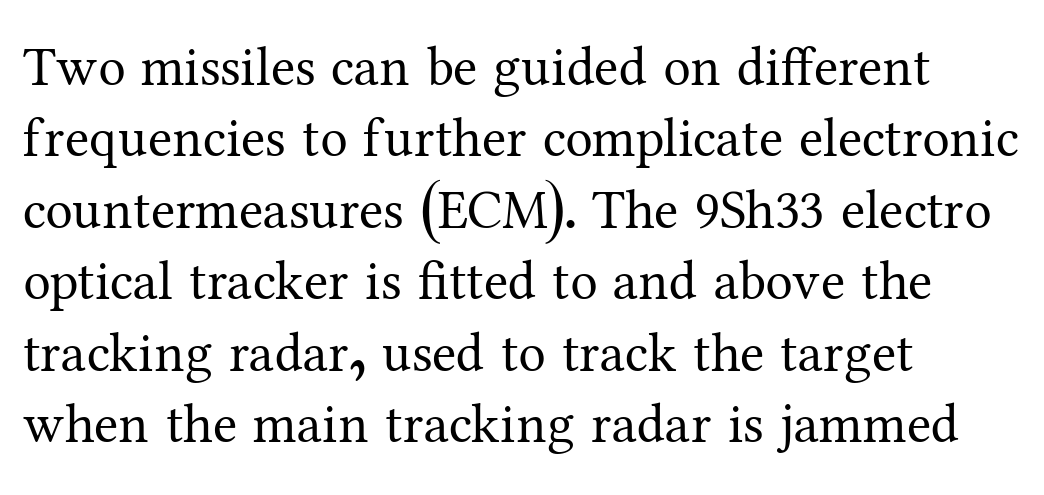
The image shows 55 px regular-weight serif type, upright; set left-aligned, normal line spacing (1.3x), normal letter spacing, not underlined; medium stroke contrast and a medium x-height.
